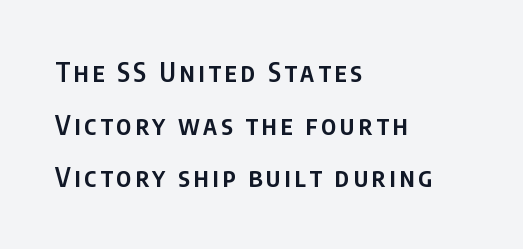
Caption: multi-line text, flush left, ragged right. The foot of each line stays bare and open. Regarding leading, the lines here are spaced well apart. These lines carry some extra weight — a demibold, not a full bold.
